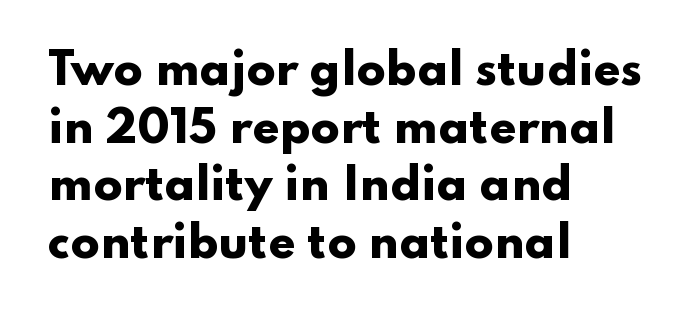
{"serif": "no", "italic": "no", "bold": "yes", "weight": "heavy", "width": "wide", "stroke_contrast": "low", "x_height": "small", "monospaced": "no", "underline": "no", "align": "left", "line_spacing": "normal", "line_spacing_ratio": 1.34, "letter_spacing": "normal", "letter_spacing_em": 0.0, "glyph_px": 43}
